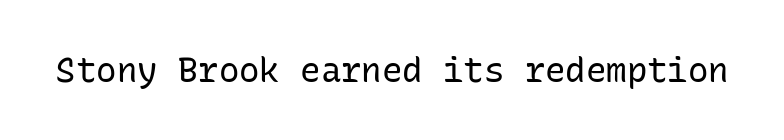
Q: Is the text bold? A: No.
Q: Is the text italic (slanted)? A: No, it is upright.
Q: Is the typeface a serif or a sans-serif typeface? A: Sans-serif.
Q: Is the text underlined? A: No.
Q: Is the spacing between letters normal or unusually wide? A: Normal.
Q: Width (condensed, normal, or wide)? A: Normal.
Q: Stroke contrast? A: Low.
Q: x-height? A: Medium.
Q: Monospaced? A: Yes.
